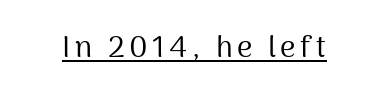
Q: Is the text bold? A: No.
Q: Is the text italic (slanted)? A: No, it is upright.
Q: Is the typeface a serif or a sans-serif typeface? A: Sans-serif.
Q: Is the text underlined? A: Yes.
Q: Width (condensed, normal, or wide)? A: Normal.
Q: Stroke contrast? A: Medium.
Q: x-height? A: Medium.
Q: Monospaced? A: No.
